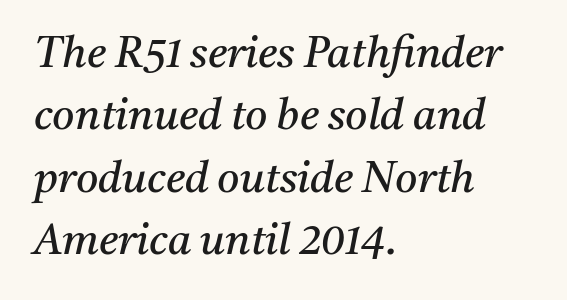
Is this a fixed-width face? No — the glyphs have proportional, varying widths. Compared with a typical body face, this is equally light or lighter still. Short note: letters normally spaced. The ragged edge is on the right, which tells us the setting is flush left.
